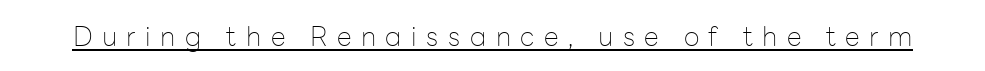
Vertical stems look standard width or narrower in stroke. There is plenty of visible air inserted between adjacent glyphs. Ascenders rise straight up at ninety degrees. Each line of the rendering has a horizontal stroke beneath the glyphs.
